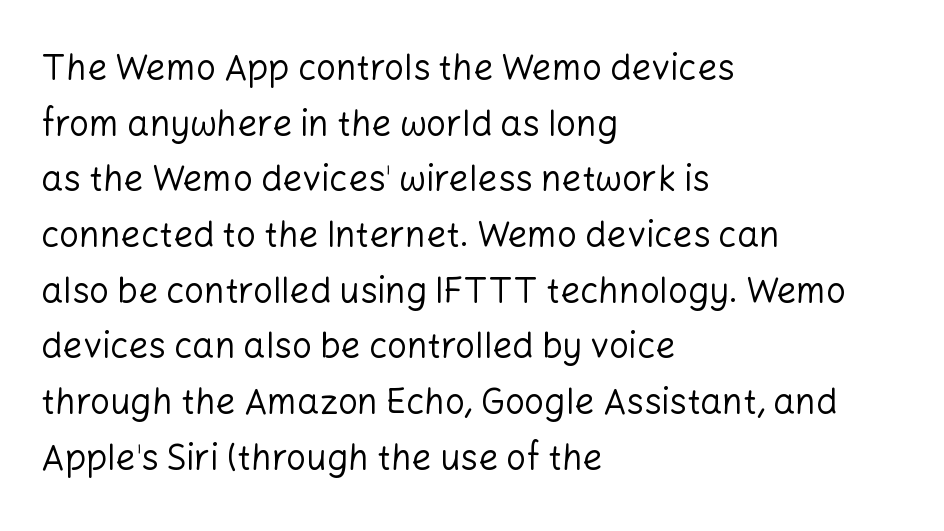
The image shows 35 px regular-weight sans-serif type, upright; set left-aligned, normal line spacing (1.59x), normal letter spacing, not underlined; low stroke contrast and a medium x-height.
